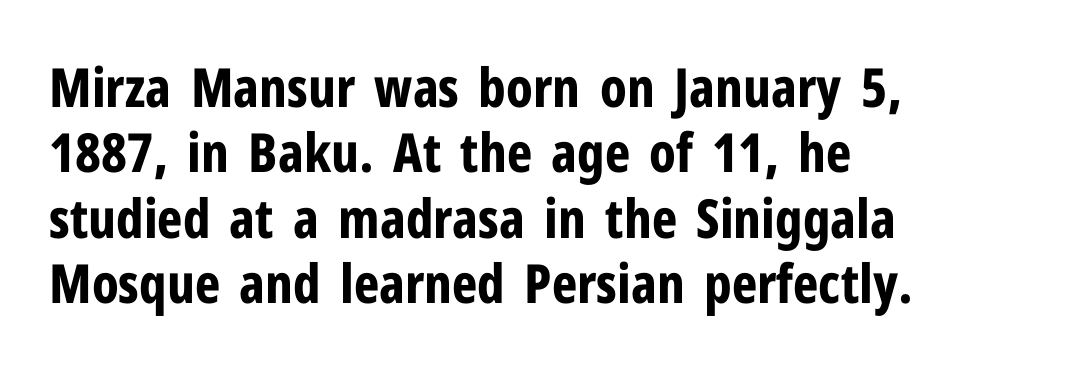
{"serif": "no", "italic": "no", "bold": "yes", "weight": "bold", "width": "condensed", "stroke_contrast": "low", "x_height": "medium", "monospaced": "no", "underline": "no", "align": "left", "line_spacing_ratio": 1.21, "letter_spacing": "normal", "letter_spacing_em": 0.0, "glyph_px": 54}
